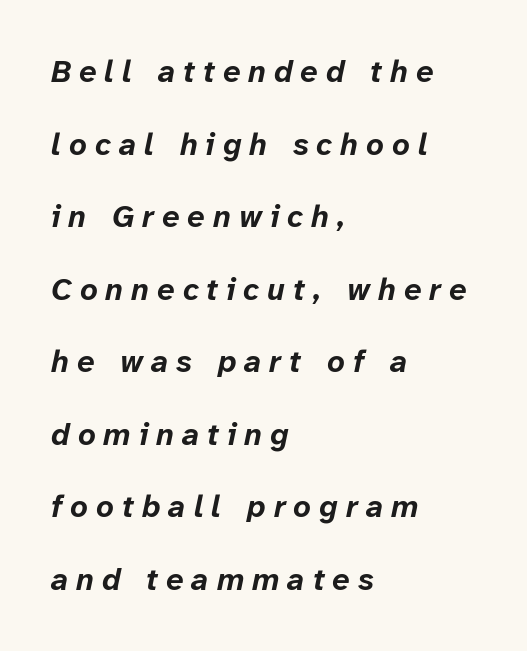
Teacher's note: observe the even left margin — that is flush-left alignment. When letters slant like this, we call the style italic. This sample trades compactness for vertical openness between lines. Looks like regular typesetting: each glyph gets only the width it needs.
